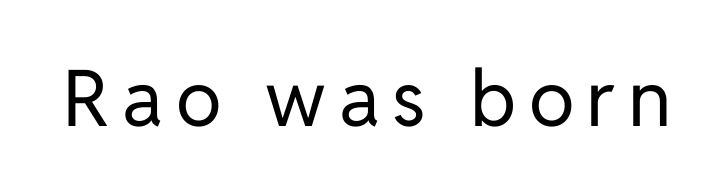
The image shows 78 px regular-weight sans-serif type, upright; set not underlined; low stroke contrast and a medium x-height.
